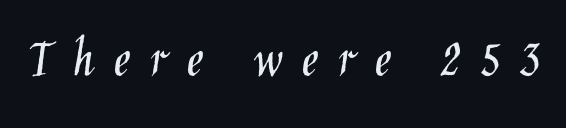
{"serif": "no", "bold": "no", "weight": "light", "width": "condensed", "stroke_contrast": "low", "x_height": "large", "monospaced": "no", "underline": "no", "letter_spacing": "wide", "letter_spacing_em": 0.34, "glyph_px": 57}
